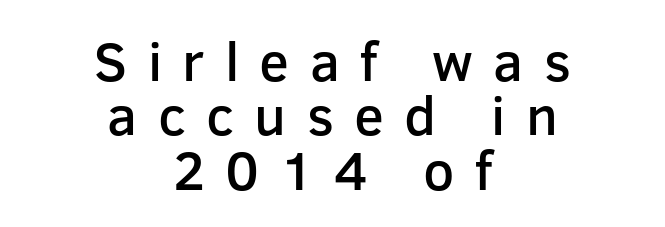
{"serif": "no", "italic": "no", "bold": "semi", "weight": "semibold", "width": "normal", "stroke_contrast": "low", "x_height": "medium", "monospaced": "no", "underline": "no", "align": "center", "line_spacing": "tight", "line_spacing_ratio": 0.99, "letter_spacing": "wide", "letter_spacing_em": 0.37, "glyph_px": 55}
